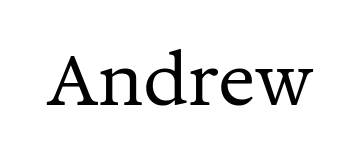
The image shows 70 px regular-weight serif type, upright; set normal letter spacing, not underlined; medium stroke contrast and a medium x-height.
